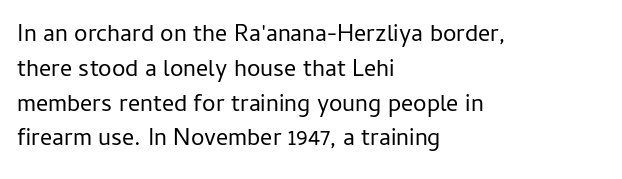
The image shows 24 px text type, upright; set left-aligned, normal line spacing (1.45x), normal letter spacing, not underlined.
